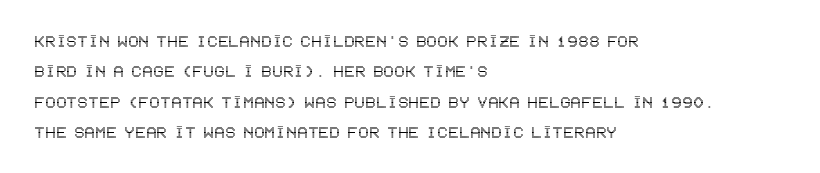
The image shows 20 px text type, upright; set left-aligned, normal line spacing (1.52x), normal letter spacing, not underlined.
